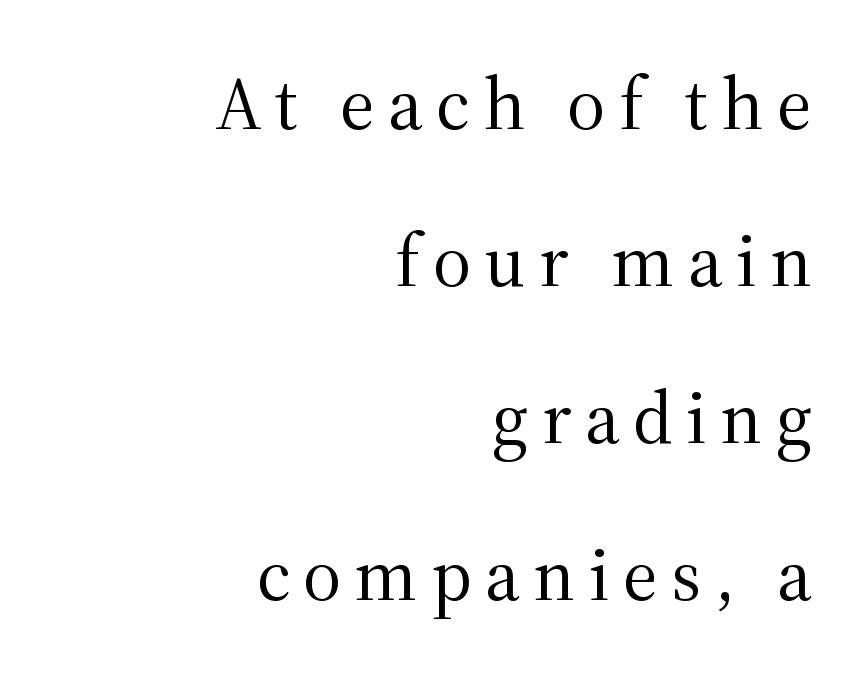
Just letters on the line, the space beneath them empty. Is the stroke heavy? The answer is a plain regular-or-lighter. In terms of posture, this sample is upright. Looks like regular typesetting: each glyph gets only the width it needs.
